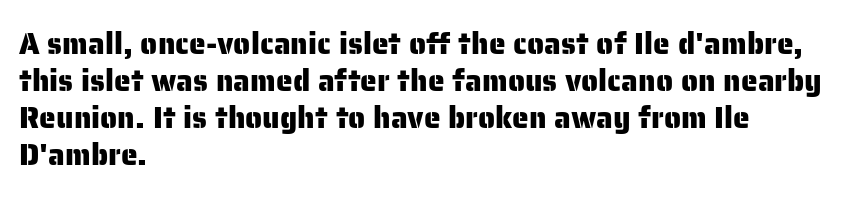
The letters stand upright; this is a roman face. Each word holds together tightly as a unit, with standard inter-letter gaps. The passage shown is typed in a proportional face where columns would drift. The baseline area is clear.
